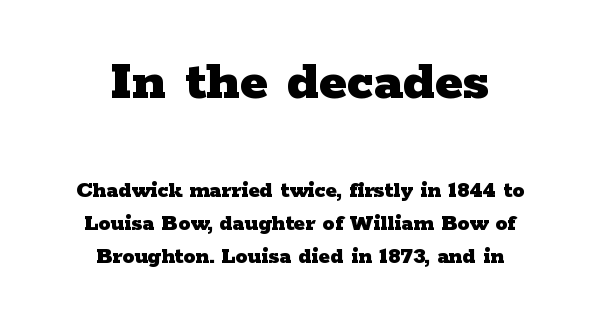
The image shows 59 px heavy, wide serif type, upright; set centered, normal line spacing (1.37x), normal letter spacing, not underlined; the first (top) block is 2.46x larger; low stroke contrast and a medium x-height.
